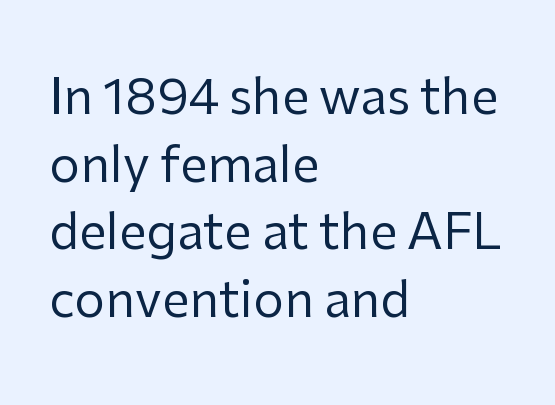
Q: Is the text bold? A: No.
Q: Is the text italic (slanted)? A: No, it is upright.
Q: Is the typeface a serif or a sans-serif typeface? A: Sans-serif.
Q: Is the text underlined? A: No.
Q: How is the paragraph aligned? A: Left-aligned.
Q: Is the spacing between letters normal or unusually wide? A: Normal.
Q: Is the spacing between lines tight, normal or loose? A: Normal.
Q: Width (condensed, normal, or wide)? A: Normal.
Q: Stroke contrast? A: Low.
Q: x-height? A: Medium.
Q: Monospaced? A: No.
